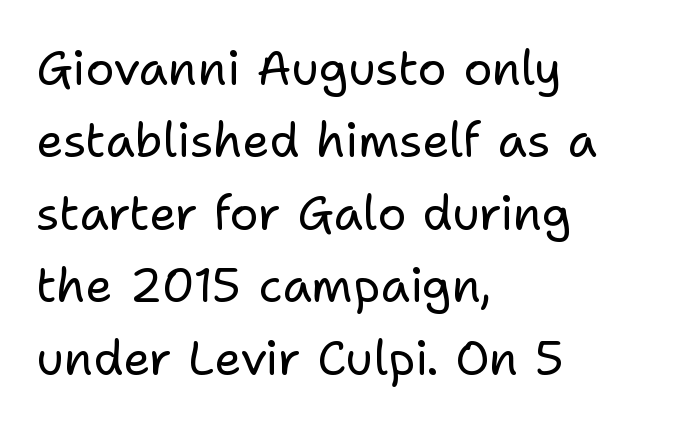
Q: Is the text bold? A: No.
Q: Is the text italic (slanted)? A: No, it is upright.
Q: Is the typeface a serif or a sans-serif typeface? A: Sans-serif.
Q: Is the text underlined? A: No.
Q: How is the paragraph aligned? A: Left-aligned.
Q: Is the spacing between letters normal or unusually wide? A: Normal.
Q: Is the spacing between lines tight, normal or loose? A: Normal.
Q: Width (condensed, normal, or wide)? A: Normal.
Q: Stroke contrast? A: Low.
Q: x-height? A: Medium.
Q: Monospaced? A: No.
